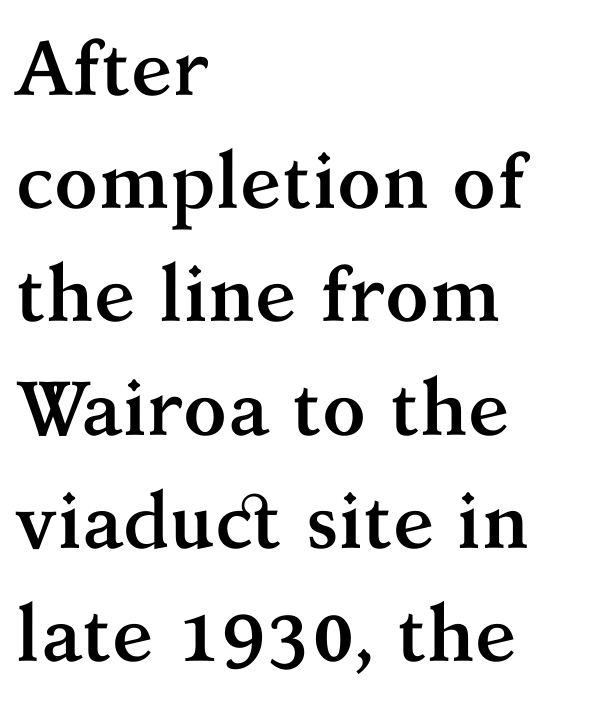
{"serif": "yes", "italic": "no", "bold": "yes", "weight": "semibold", "width": "normal", "stroke_contrast": "medium", "x_height": "medium", "monospaced": "no", "underline": "no", "align": "left", "line_spacing": "normal", "line_spacing_ratio": 1.47, "letter_spacing": "normal", "letter_spacing_em": 0.0, "glyph_px": 77}
